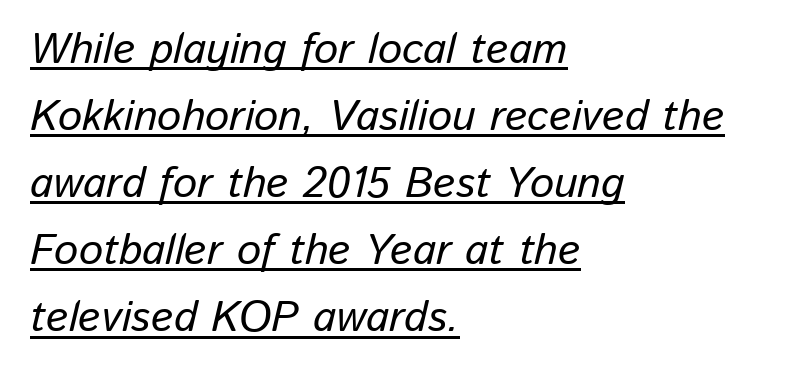
{"italic": "yes", "lean": "right", "slant_degrees": 13, "width": "normal", "stroke_contrast": "low", "x_height": "medium", "monospaced": "no", "underline": "yes", "align": "left", "line_spacing": "normal", "line_spacing_ratio": 1.56, "letter_spacing": "normal", "letter_spacing_em": 0.0, "glyph_px": 43}
